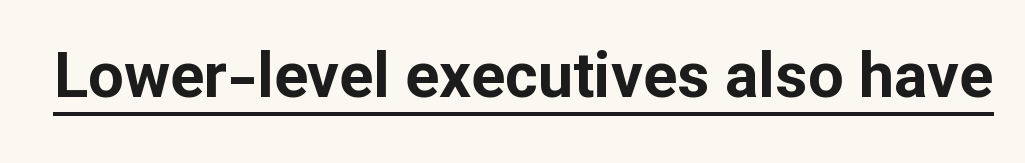
The image shows 63 px bold sans-serif type, upright; set normal letter spacing, underlined; low stroke contrast and a medium x-height.
